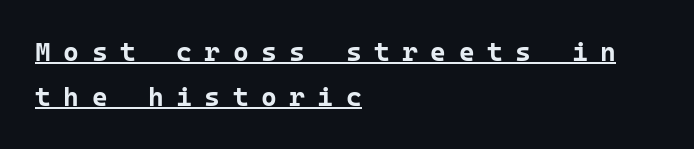
Italic? Not at all — the glyphs are vertical. The rendering uses a bold face; every stroke is thick and dark. What's the leading like? Ordinary, nothing unusual. The passage shown has open, widely tracked lettering throughout. All the whitespace from short lines collects on the right. Decoration check: the copy is underlined.
